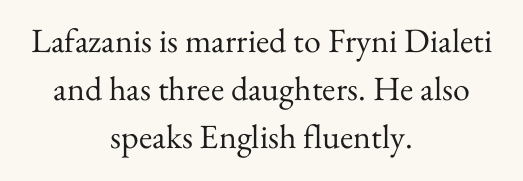
{"serif": "yes", "italic": "no", "bold": "no", "weight": "regular", "width": "normal", "stroke_contrast": "medium", "x_height": "small", "monospaced": "no", "underline": "no", "align": "center", "line_spacing": "normal", "line_spacing_ratio": 1.41, "letter_spacing": "normal", "letter_spacing_em": 0.0, "glyph_px": 34}
